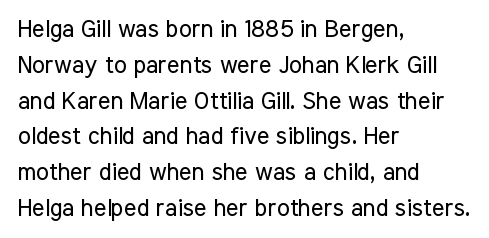
The setting favours the left margin, as ordinary paragraphs usually do. Upright lettering throughout. Letter spacing: default. No chunkiness to these letters — they're not bold.
